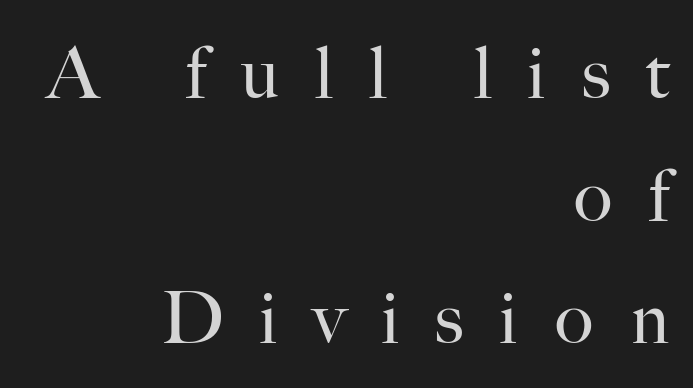
You can tell it's not italic because the verticals are truly vertical. The rendering inserts visible extra space after every character. Note the varied advance widths — an 'i' is clearly narrower than an 'm'. No extra ink here — the face is not bold.
